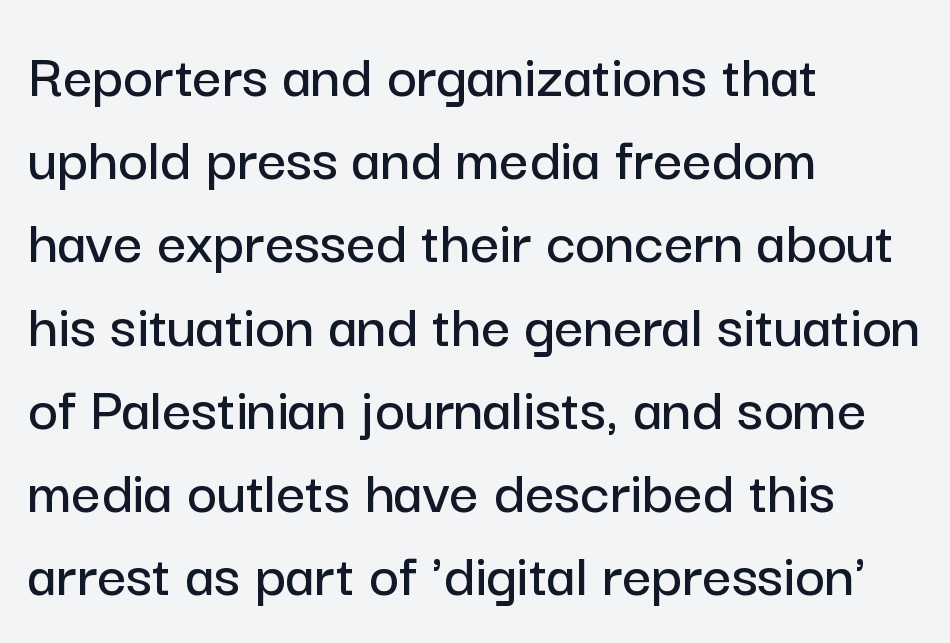
In terms of letterspacing, this is plain default setting. Casual observation: everything's shoved over to the left. Glance below the letters and you will spot only blank space. The letters stand straight up with perfectly vertical stems.
